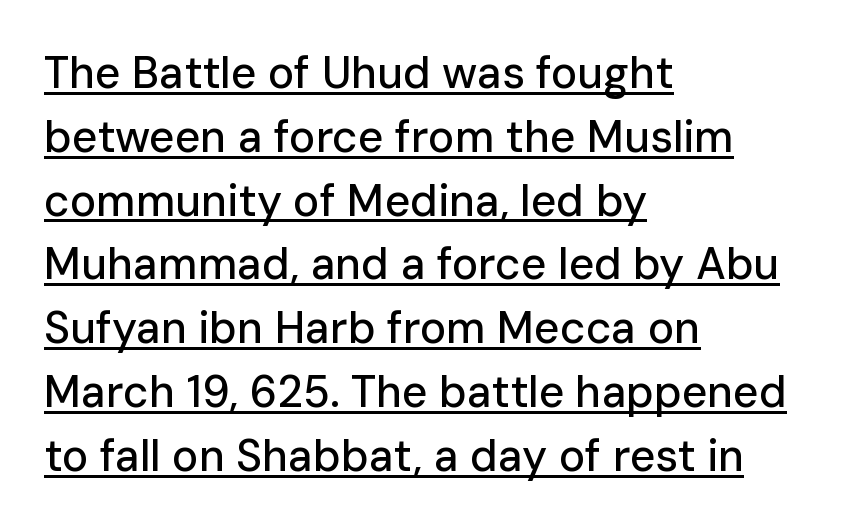
The image shows 44 px sans-serif type, upright; set left-aligned, normal line spacing (1.45x), normal letter spacing, underlined; low stroke contrast and a medium x-height.
